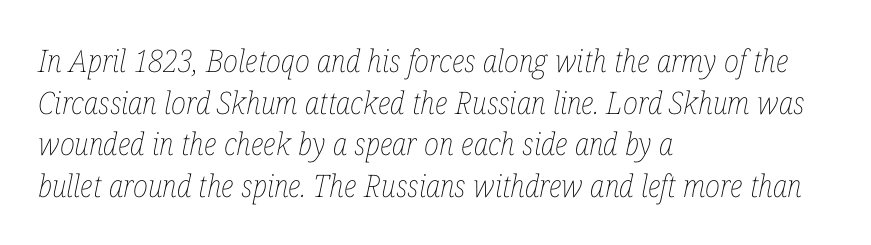
{"italic": "yes", "lean": "right", "slant_degrees": 12, "bold": "no", "weight": "thin", "width": "condensed", "stroke_contrast": "low", "x_height": "medium", "monospaced": "no", "underline": "no", "align": "left", "line_spacing": "normal", "line_spacing_ratio": 1.34, "letter_spacing": "normal", "letter_spacing_em": 0.0, "glyph_px": 31}
